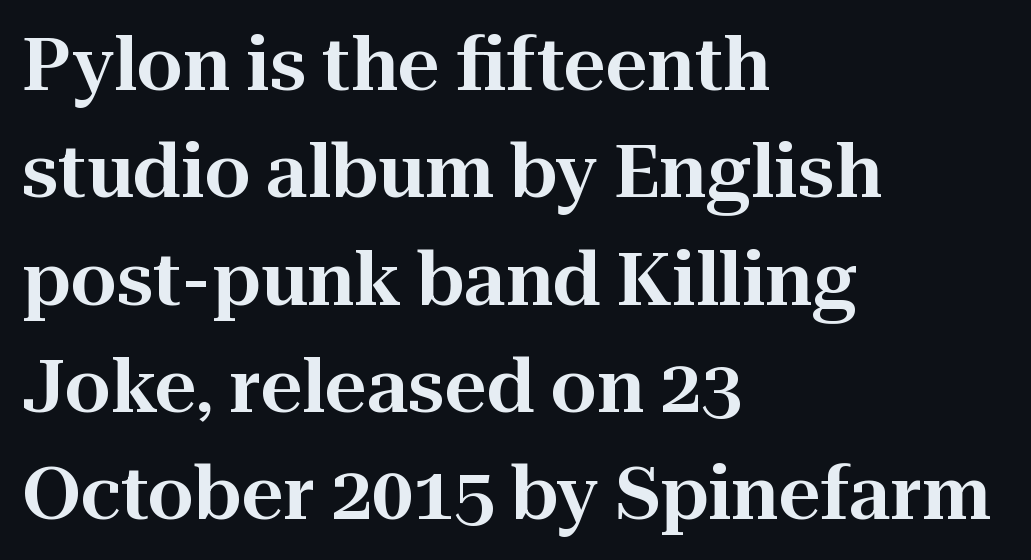
Q: Is the text italic (slanted)? A: No, it is upright.
Q: Is the typeface a serif or a sans-serif typeface? A: Serif.
Q: Is the text underlined? A: No.
Q: How is the paragraph aligned? A: Left-aligned.
Q: Is the spacing between letters normal or unusually wide? A: Normal.
Q: Is the spacing between lines tight, normal or loose? A: Normal.
Q: Width (condensed, normal, or wide)? A: Normal.
Q: Stroke contrast? A: High.
Q: x-height? A: Medium.
Q: Monospaced? A: No.
